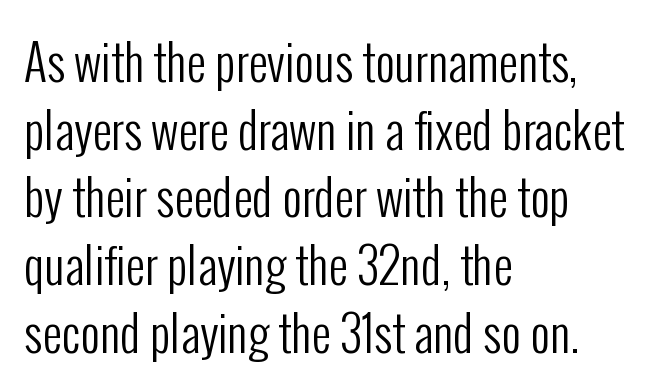
Q: Is the text bold? A: No.
Q: Is the text italic (slanted)? A: No, it is upright.
Q: Is the typeface a serif or a sans-serif typeface? A: Sans-serif.
Q: Is the text underlined? A: No.
Q: How is the paragraph aligned? A: Left-aligned.
Q: Is the spacing between letters normal or unusually wide? A: Normal.
Q: Is the spacing between lines tight, normal or loose? A: Normal.
Q: Width (condensed, normal, or wide)? A: Condensed.
Q: Stroke contrast? A: Low.
Q: x-height? A: Medium.
Q: Monospaced? A: No.
